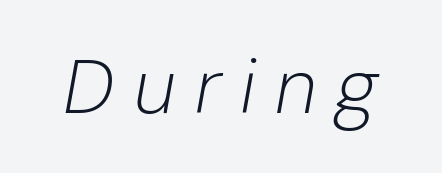
The weight would be labelled regular, book, light, or lighter still. Here the designer chose a conventional face with non-uniform glyph widths. The specimen omits any rule beneath the text block's lines. The tracking reads as deliberately expanded to a designer's eye. Does the lettering tilt? It does — this is italic.
